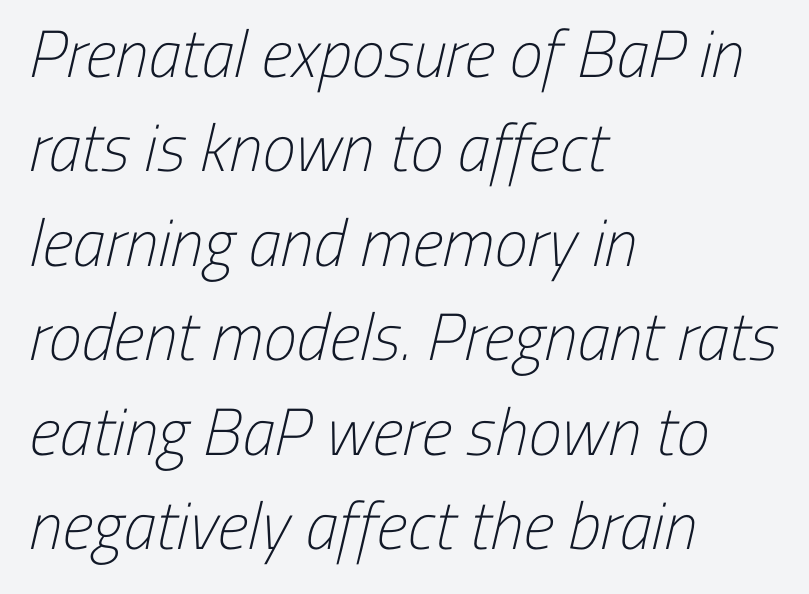
{"serif": "no", "bold": "no", "weight": "light", "width": "condensed", "stroke_contrast": "low", "x_height": "medium", "monospaced": "no", "underline": "no", "align": "left", "line_spacing": "normal", "line_spacing_ratio": 1.41, "letter_spacing": "normal", "letter_spacing_em": 0.0, "glyph_px": 67}
